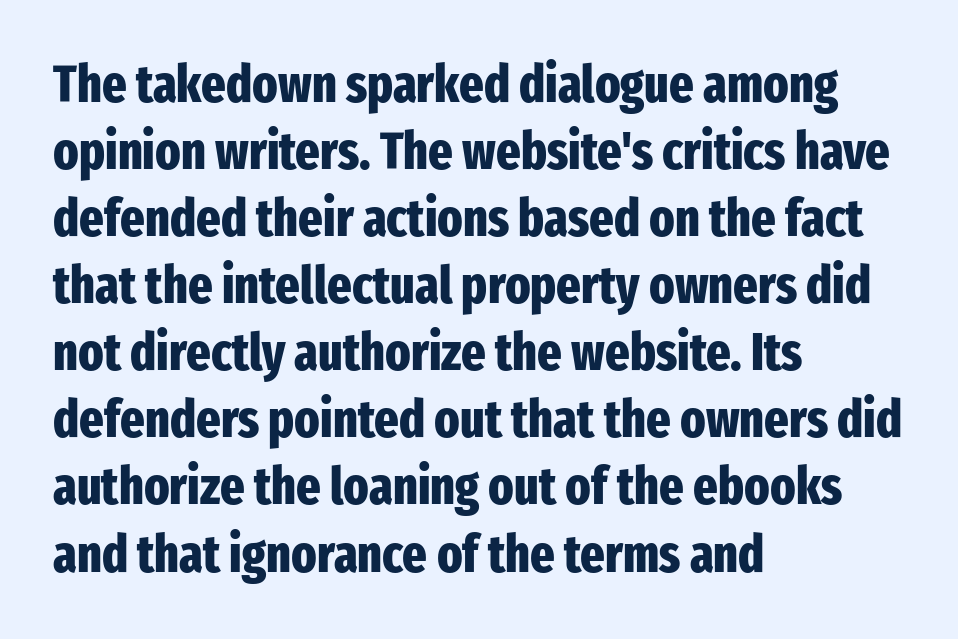
Serifs: no, the terminals of the letterforms are clean. A typesetter would mark this as roman, not italic. Strokes here are thick enough to call this a true bold. Honestly, there is no underline to notice here at all. These lines keep a tight, regular rhythm from letter to letter. Looks like regular typesetting: each glyph gets only the width it needs.
